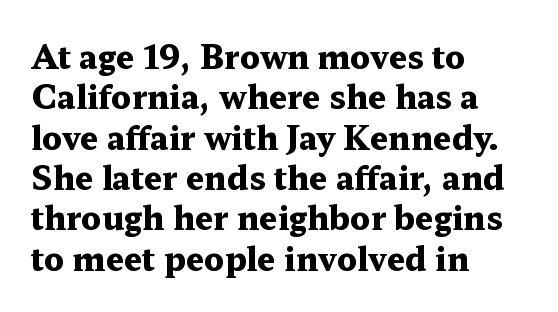
The strip under each line holds only bare page. Inter-character spacing is left at the font's built-in metrics. The passage shown is typed in a proportional face where columns would drift. The font's upright variant was chosen for this text. Typeset ragged right — the left edge is the straight one. These lines carry a lot of weight — the face is fully bold.
